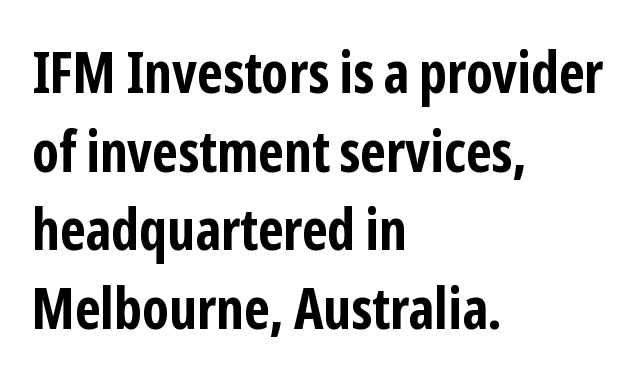
Q: Is the text bold? A: Yes.
Q: Is the text italic (slanted)? A: No, it is upright.
Q: Is the typeface a serif or a sans-serif typeface? A: Sans-serif.
Q: Is the text underlined? A: No.
Q: How is the paragraph aligned? A: Left-aligned.
Q: Is the spacing between letters normal or unusually wide? A: Normal.
Q: Is the spacing between lines tight, normal or loose? A: Normal.
Q: Width (condensed, normal, or wide)? A: Condensed.
Q: Stroke contrast? A: Low.
Q: x-height? A: Medium.
Q: Monospaced? A: No.
